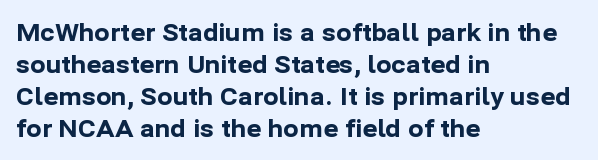
The image shows 23 px bold type, upright; set left-aligned, normal line spacing (1.39x), normal letter spacing, not underlined.
